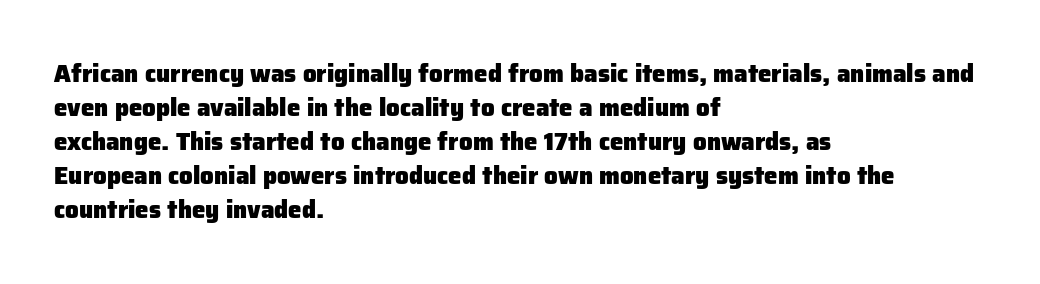
{"italic": "no", "bold": "yes", "underline": "no", "align": "left", "line_spacing": "normal", "line_spacing_ratio": 1.42, "letter_spacing": "normal", "letter_spacing_em": 0.0, "glyph_px": 24}
